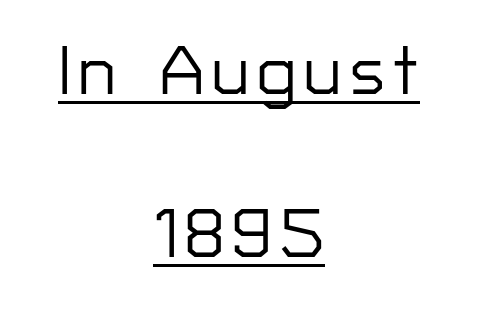
{"serif": "no", "italic": "no", "width": "normal", "stroke_contrast": "low", "x_height": "medium", "monospaced": "no", "underline": "yes", "align": "center", "line_spacing": "loose", "line_spacing_ratio": 2.36, "glyph_px": 69}
